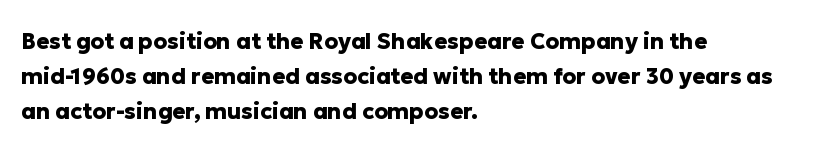
The image shows 22 px bold type, upright; set left-aligned, normal line spacing (1.59x), normal letter spacing, not underlined.
